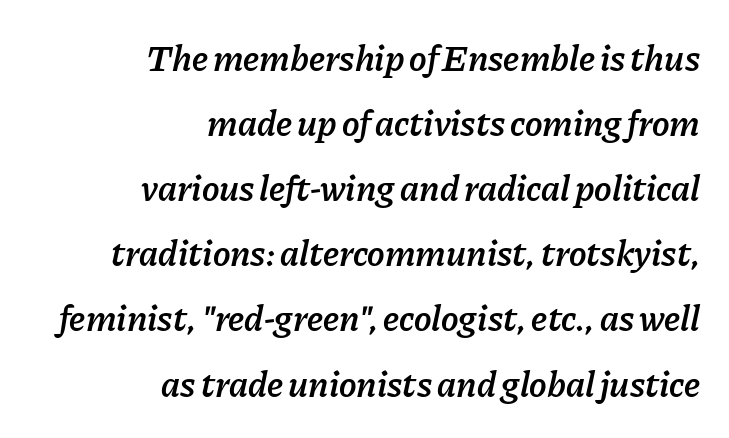
Does the lettering tilt? It does — this is italic. All the whitespace from short lines collects on the left. Nothing unusual about the tracking: characters are spaced as the font intends. Character widths vary here, with narrow letters taking less room than wide ones. Beneath every word, the page is bare.
